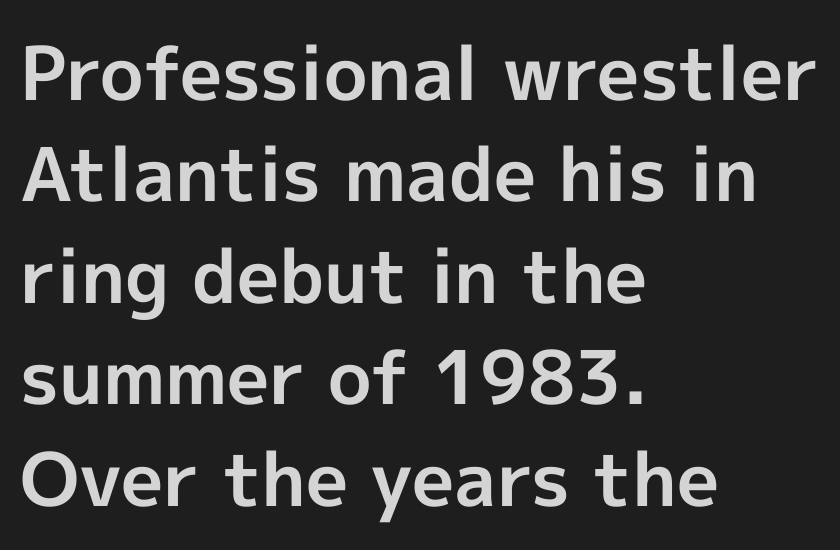
Q: Is the text bold? A: Yes.
Q: Is the text italic (slanted)? A: No, it is upright.
Q: Is the typeface a serif or a sans-serif typeface? A: Sans-serif.
Q: Is the text underlined? A: No.
Q: How is the paragraph aligned? A: Left-aligned.
Q: Is the spacing between letters normal or unusually wide? A: Normal.
Q: Is the spacing between lines tight, normal or loose? A: Normal.
Q: Width (condensed, normal, or wide)? A: Normal.
Q: x-height? A: Medium.
Q: Monospaced? A: No.
